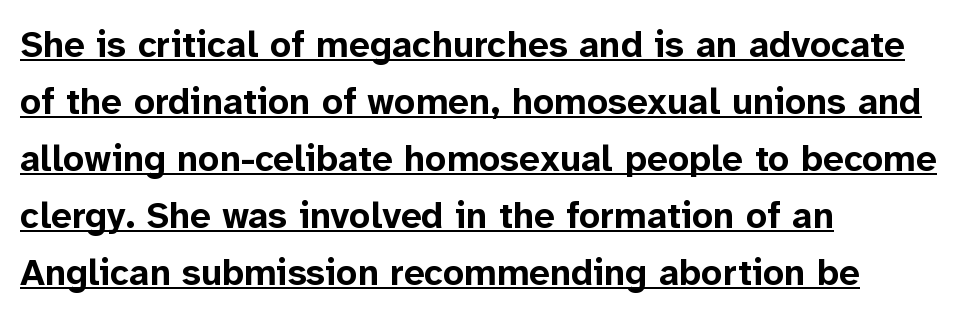
The image shows 37 px bold sans-serif type, upright; set left-aligned, normal line spacing (1.54x), normal letter spacing, underlined; low stroke contrast and a medium x-height.
